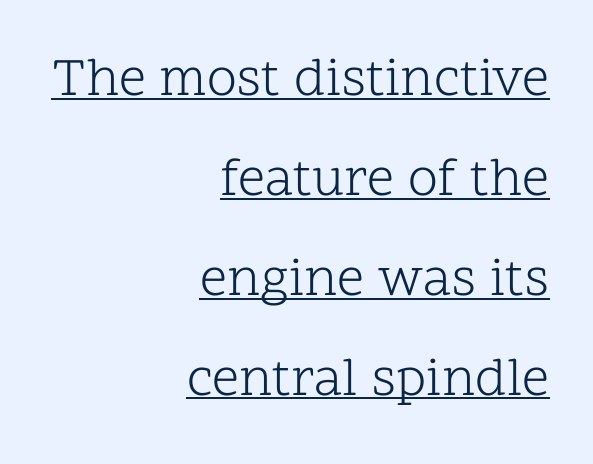
Q: Is the text bold? A: No.
Q: Is the text italic (slanted)? A: No, it is upright.
Q: Is the typeface a serif or a sans-serif typeface? A: Serif.
Q: Is the text underlined? A: Yes.
Q: How is the paragraph aligned? A: Right-aligned.
Q: Is the spacing between letters normal or unusually wide? A: Normal.
Q: Width (condensed, normal, or wide)? A: Normal.
Q: Stroke contrast? A: Low.
Q: x-height? A: Medium.
Q: Monospaced? A: No.
